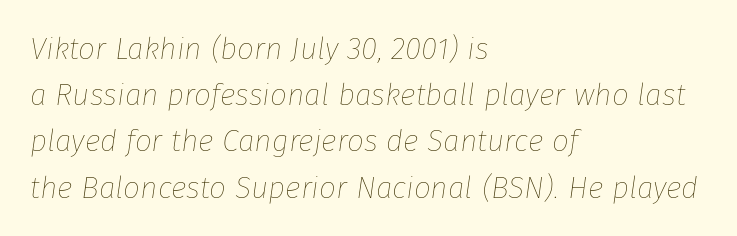
Successive baselines arrive at the customary interval. These lines are set flush left with a ragged right edge. Is this a fixed-width face? No — the glyphs have proportional, varying widths. Ink coverage per letter is moderate at most. A clean baseline with only descenders dipping below it.
